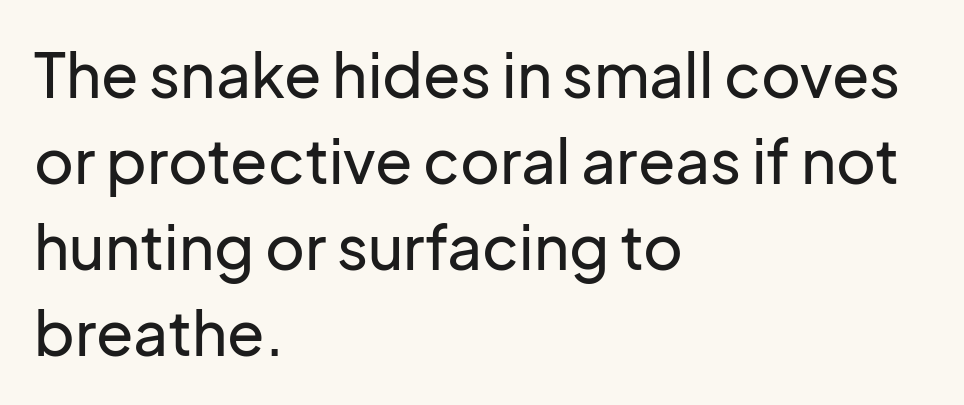
{"serif": "no", "italic": "no", "width": "normal", "stroke_contrast": "low", "x_height": "medium", "monospaced": "no", "underline": "no", "align": "left", "line_spacing": "normal", "line_spacing_ratio": 1.41, "letter_spacing": "normal", "letter_spacing_em": 0.0, "glyph_px": 61}
